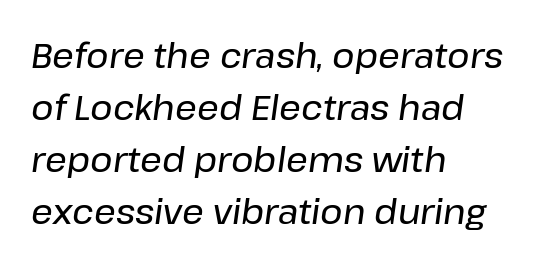
{"italic": "yes", "lean": "right", "slant_degrees": 8, "width": "normal", "stroke_contrast": "low", "x_height": "medium", "monospaced": "no", "underline": "no", "align": "left", "line_spacing": "normal", "line_spacing_ratio": 1.53, "letter_spacing": "normal", "letter_spacing_em": 0.0, "glyph_px": 34}
